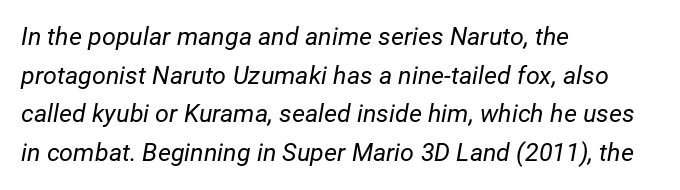
Look at the tracking — it's just the regular setting, nothing added. Yep, that's italic — everything's leaning. In CSS terms this would be text-align: left. The area under the type is left untouched. Is the type heavy? It reads as light-to-regular instead. Regular leading.
